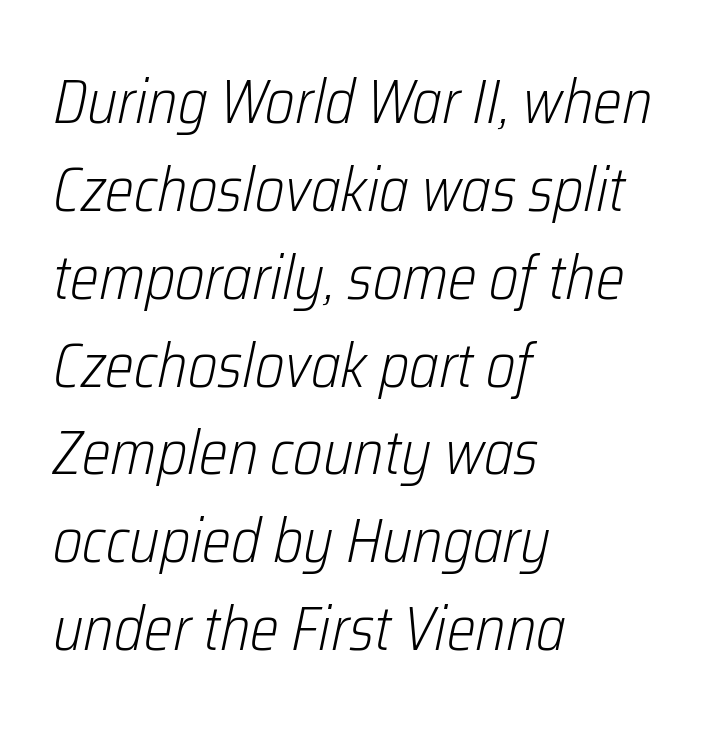
{"italic": "yes", "lean": "right", "slant_degrees": 12, "bold": "no", "weight": "light", "width": "condensed", "stroke_contrast": "low", "x_height": "medium", "monospaced": "no", "underline": "no", "align": "left", "line_spacing": "normal", "line_spacing_ratio": 1.44, "letter_spacing": "normal", "letter_spacing_em": 0.0, "glyph_px": 61}
